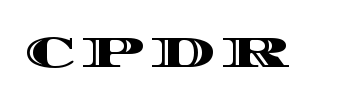
Q: Is the text italic (slanted)? A: No, it is upright.
Q: Is the text underlined? A: No.
Q: Width (condensed, normal, or wide)? A: Wide.
Q: x-height? A: Large.
Q: Monospaced? A: No.
